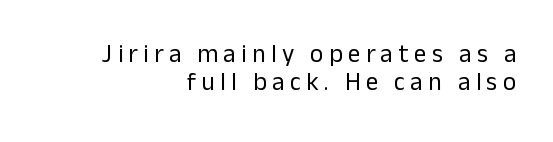
Q: Is the text bold? A: No.
Q: Is the text italic (slanted)? A: No, it is upright.
Q: Is the text underlined? A: No.
Q: How is the paragraph aligned? A: Right-aligned.
Q: Is the spacing between letters normal or unusually wide? A: Unusually wide.
Q: Is the spacing between lines tight, normal or loose? A: Tight.
